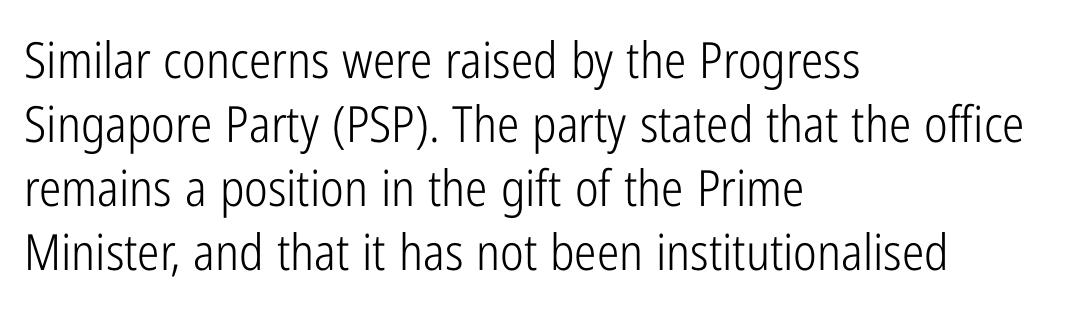
The image shows 50 px light, condensed sans-serif type, upright; set left-aligned, normal line spacing (1.28x), normal letter spacing, not underlined; low stroke contrast and a medium x-height.
